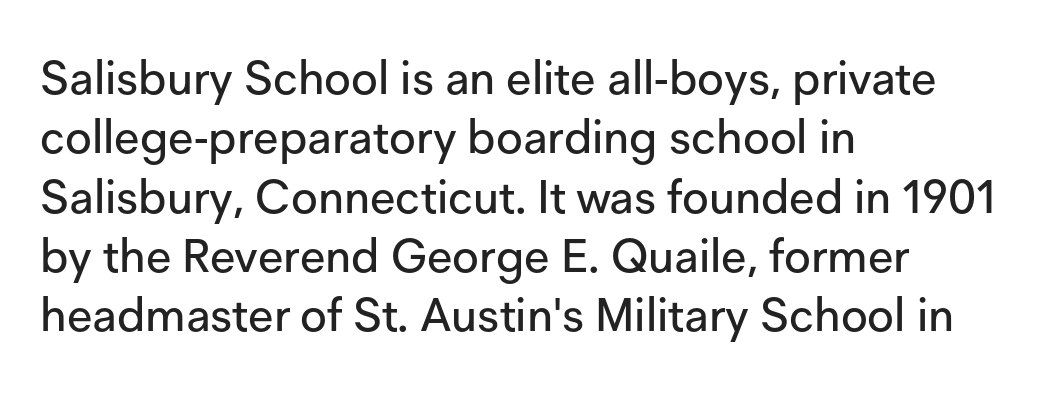
Q: Is the text italic (slanted)? A: No, it is upright.
Q: Is the typeface a serif or a sans-serif typeface? A: Sans-serif.
Q: Is the text underlined? A: No.
Q: How is the paragraph aligned? A: Left-aligned.
Q: Is the spacing between letters normal or unusually wide? A: Normal.
Q: Is the spacing between lines tight, normal or loose? A: Normal.
Q: Width (condensed, normal, or wide)? A: Normal.
Q: Stroke contrast? A: Low.
Q: x-height? A: Medium.
Q: Monospaced? A: No.
